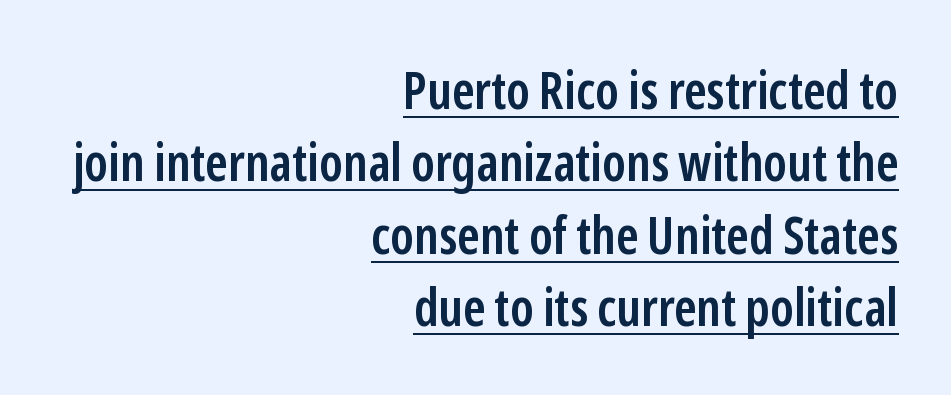
Q: Is the text bold? A: Semi-bold.
Q: Is the text italic (slanted)? A: No, it is upright.
Q: Is the typeface a serif or a sans-serif typeface? A: Sans-serif.
Q: Is the text underlined? A: Yes.
Q: How is the paragraph aligned? A: Right-aligned.
Q: Is the spacing between letters normal or unusually wide? A: Normal.
Q: Is the spacing between lines tight, normal or loose? A: Normal.
Q: Width (condensed, normal, or wide)? A: Condensed.
Q: Stroke contrast? A: Low.
Q: x-height? A: Medium.
Q: Monospaced? A: No.
